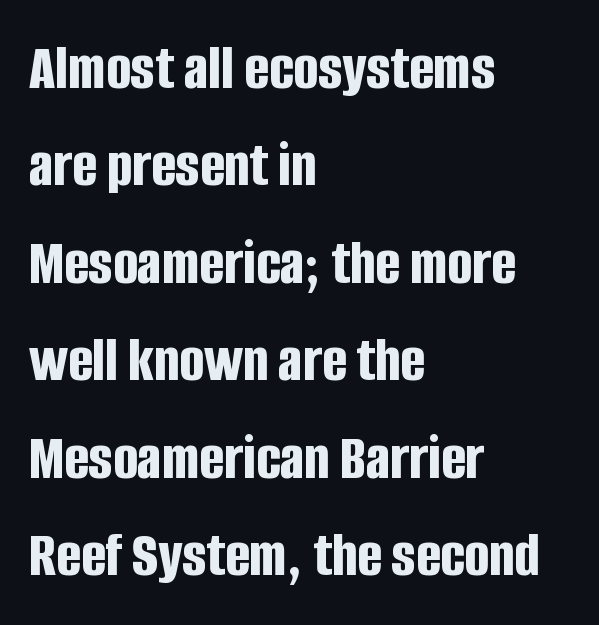
Q: Is the text bold? A: Yes.
Q: Is the text italic (slanted)? A: No, it is upright.
Q: Is the typeface a serif or a sans-serif typeface? A: Sans-serif.
Q: Is the text underlined? A: No.
Q: How is the paragraph aligned? A: Left-aligned.
Q: Is the spacing between letters normal or unusually wide? A: Normal.
Q: Is the spacing between lines tight, normal or loose? A: Normal.
Q: Width (condensed, normal, or wide)? A: Condensed.
Q: Stroke contrast? A: Low.
Q: x-height? A: Large.
Q: Monospaced? A: No.
